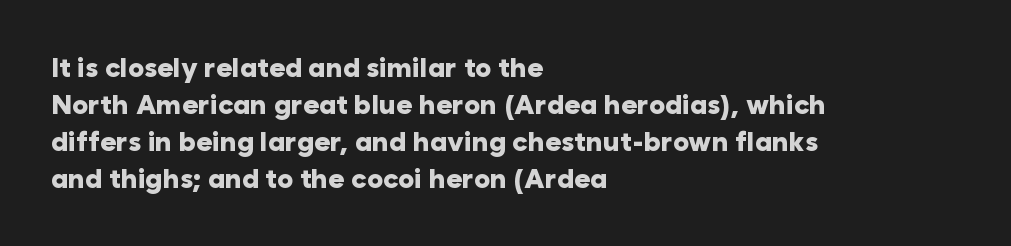
The image shows 27 px bold type, upright; set left-aligned, normal line spacing (1.37x), normal letter spacing, not underlined.
